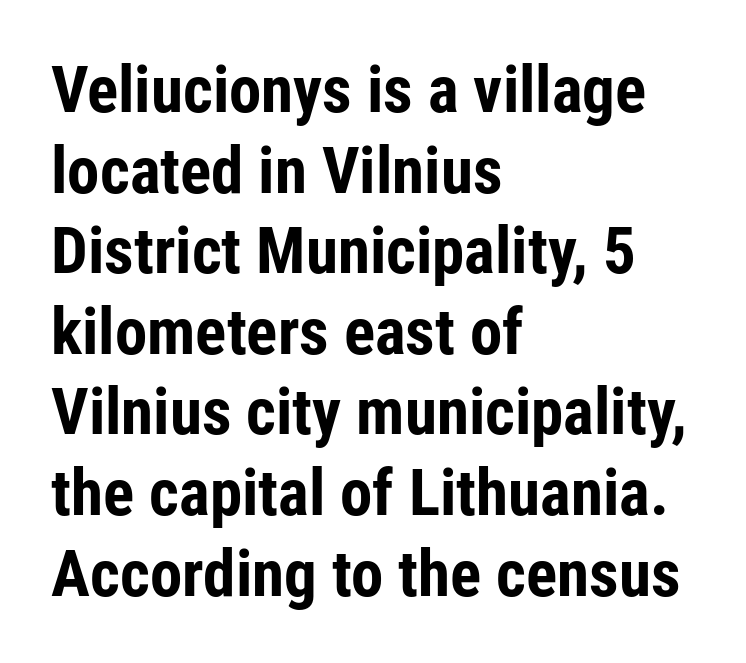
Q: Is the text bold? A: Yes.
Q: Is the text italic (slanted)? A: No, it is upright.
Q: Is the typeface a serif or a sans-serif typeface? A: Sans-serif.
Q: Is the text underlined? A: No.
Q: How is the paragraph aligned? A: Left-aligned.
Q: Is the spacing between letters normal or unusually wide? A: Normal.
Q: Width (condensed, normal, or wide)? A: Condensed.
Q: Stroke contrast? A: Low.
Q: x-height? A: Medium.
Q: Monospaced? A: No.
